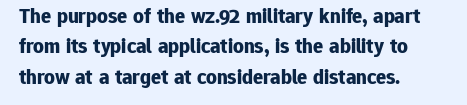
{"italic": "no", "bold": "yes", "underline": "no", "align": "left", "line_spacing": "normal", "line_spacing_ratio": 1.45, "letter_spacing": "normal", "letter_spacing_em": 0.0, "glyph_px": 21}
